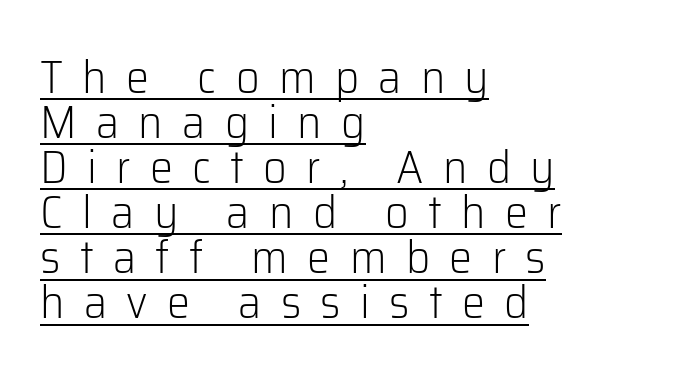
Typographically, this falls in the sans-serif category. The letters are spread apart with noticeably loose tracking. Ordinary non-slanted type is in use. The line-height multiplier appears low, near solid setting. The rendering uses the underline text-decoration. The font is comparable to plain body text, perhaps lighter.
